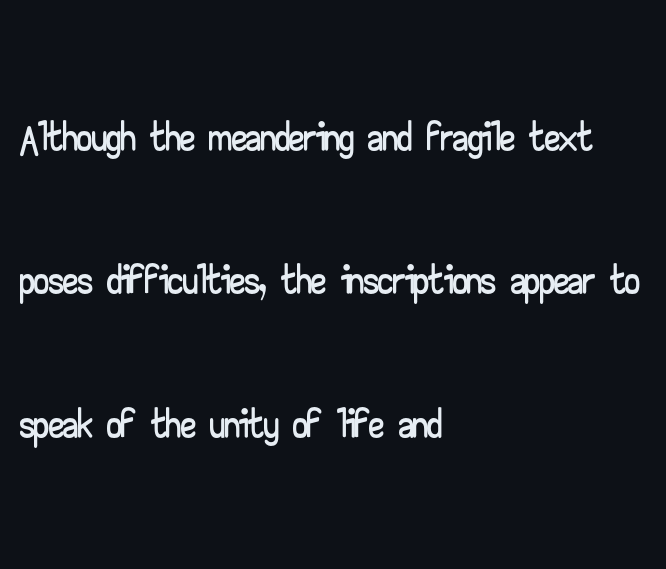
Q: Is the text italic (slanted)? A: No, it is upright.
Q: Is the typeface a serif or a sans-serif typeface? A: Sans-serif.
Q: Is the text underlined? A: No.
Q: How is the paragraph aligned? A: Left-aligned.
Q: Is the spacing between letters normal or unusually wide? A: Normal.
Q: Is the spacing between lines tight, normal or loose? A: Loose.
Q: Width (condensed, normal, or wide)? A: Wide.
Q: Stroke contrast? A: Low.
Q: x-height? A: Small.
Q: Monospaced? A: No.
